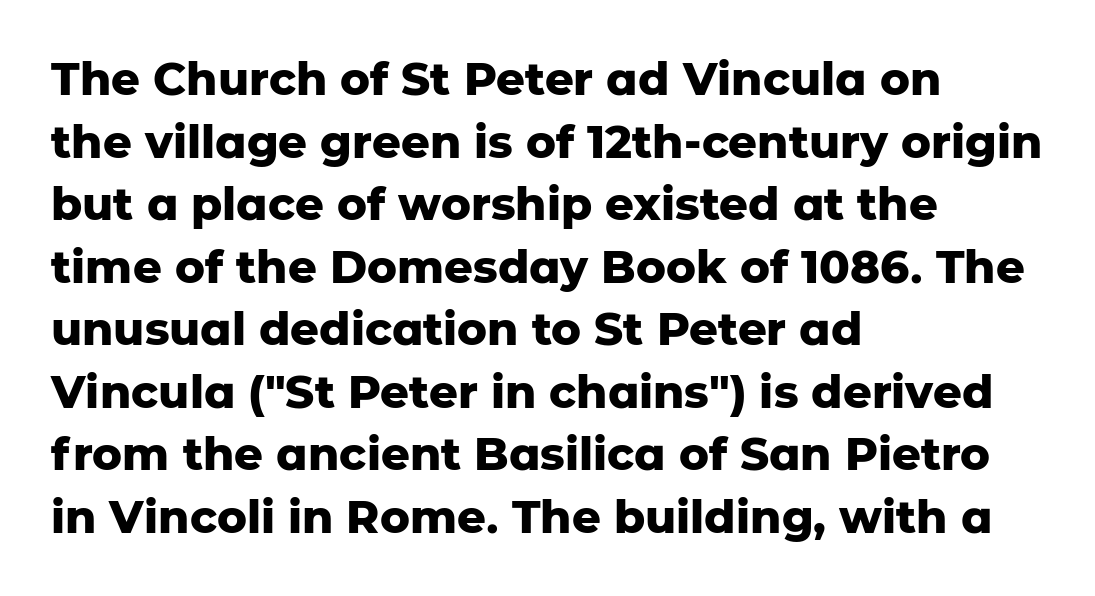
Q: Is the text bold? A: Yes.
Q: Is the text italic (slanted)? A: No, it is upright.
Q: Is the typeface a serif or a sans-serif typeface? A: Sans-serif.
Q: Is the text underlined? A: No.
Q: How is the paragraph aligned? A: Left-aligned.
Q: Is the spacing between letters normal or unusually wide? A: Normal.
Q: Is the spacing between lines tight, normal or loose? A: Normal.
Q: Width (condensed, normal, or wide)? A: Normal.
Q: Stroke contrast? A: Low.
Q: x-height? A: Medium.
Q: Monospaced? A: No.
